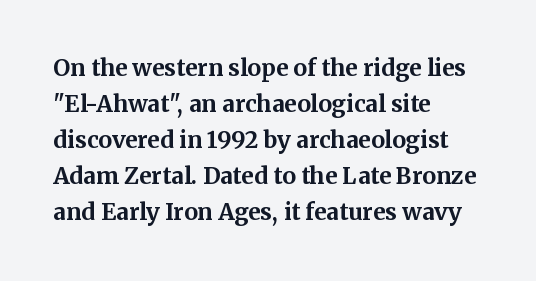
{"italic": "no", "bold": "yes", "underline": "no", "align": "left", "line_spacing": "normal", "line_spacing_ratio": 1.57, "letter_spacing": "normal", "letter_spacing_em": 0.0, "glyph_px": 23}
